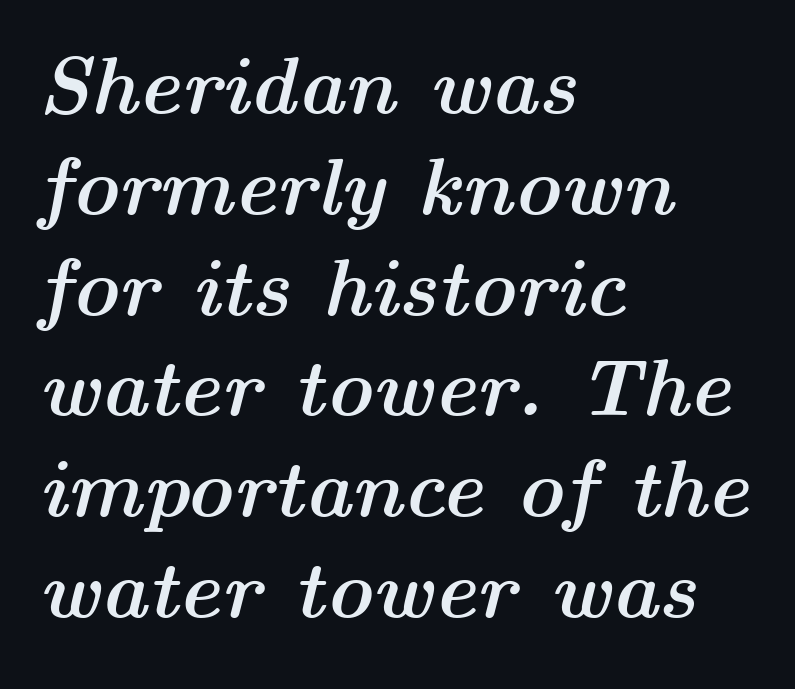
A typesetter would call this proportional, since set widths differ per character. Every character sits at an angle, as italics do. Leading: standard. All the whitespace from short lines collects on the right. Thick stems and heavy bowls — unmistakably bold.
